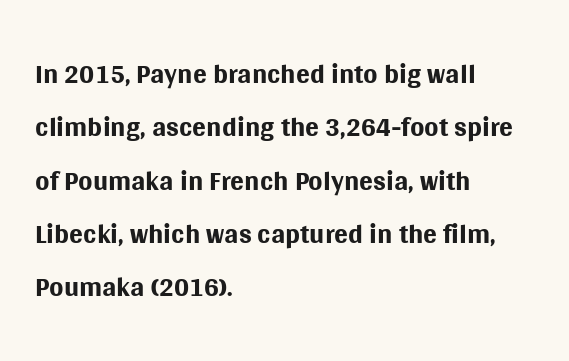
This sample has the flowing, uneven cadence of proportional lettering. The typeface has the unassuming heft of standard copy or less. You can tell it's not italic because the verticals are truly vertical. Characters follow at the spacing the type designer built in.
